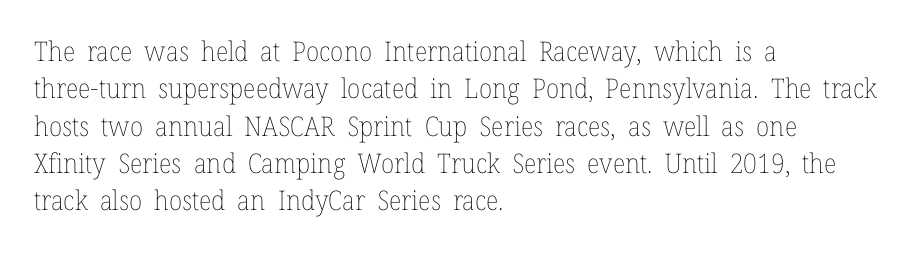
{"italic": "no", "bold": "no", "underline": "no", "align": "left", "line_spacing": "normal", "line_spacing_ratio": 1.38, "letter_spacing": "normal", "letter_spacing_em": 0.0, "glyph_px": 27}
